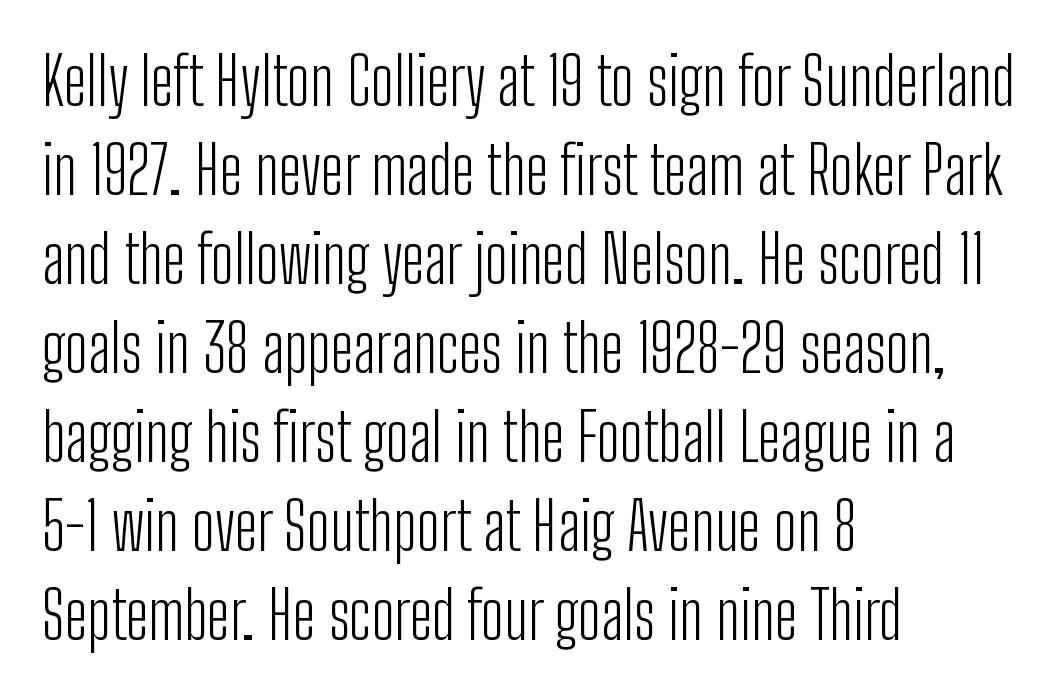
The image shows 65 px light, condensed sans-serif type, upright; set left-aligned, normal line spacing (1.37x), normal letter spacing, not underlined; low stroke contrast and a medium x-height.
